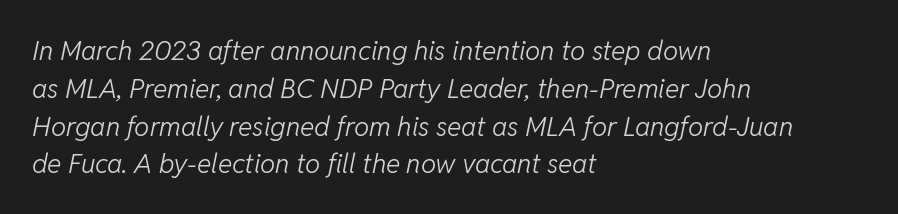
A typesetter would call this zero additional tracking. One-word summary of the alignment: left. Stem width sits at or under what a default text font uses. Looking at the ascenders, they clearly lean. The rows are spaced the way most documents space them.
